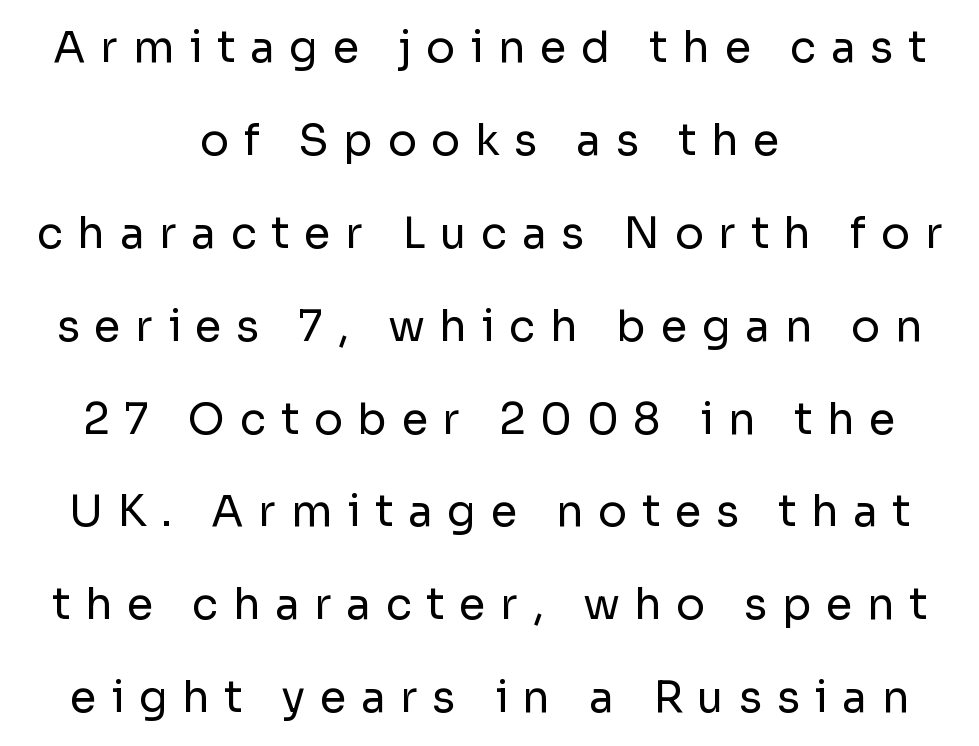
{"serif": "no", "italic": "no", "bold": "no", "weight": "regular", "width": "normal", "stroke_contrast": "low", "x_height": "medium", "monospaced": "no", "underline": "no", "align": "center", "line_spacing": "loose", "line_spacing_ratio": 2.16, "letter_spacing": "wide", "letter_spacing_em": 0.34, "glyph_px": 43}
